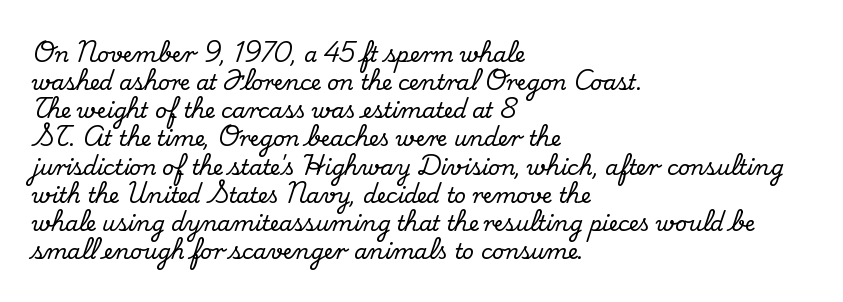
Teacher's note: observe the even left margin — that is flush-left alignment. Clear beneath every line of the passage. Honestly, the letter spacing is just normal — you wouldn't notice it. A typesetter would call this leading conventional body-copy spacing.
